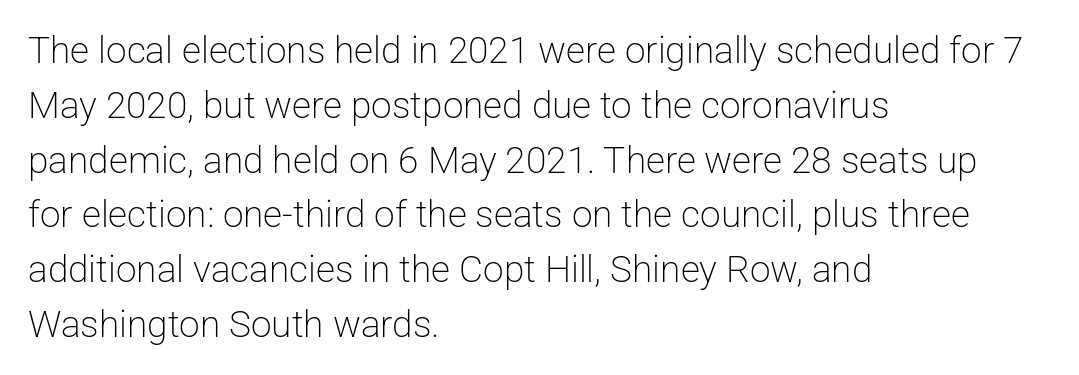
{"serif": "no", "italic": "no", "bold": "no", "weight": "light", "width": "normal", "stroke_contrast": "low", "x_height": "medium", "monospaced": "no", "underline": "no", "align": "left", "line_spacing": "normal", "line_spacing_ratio": 1.48, "letter_spacing": "normal", "letter_spacing_em": 0.0, "glyph_px": 37}
